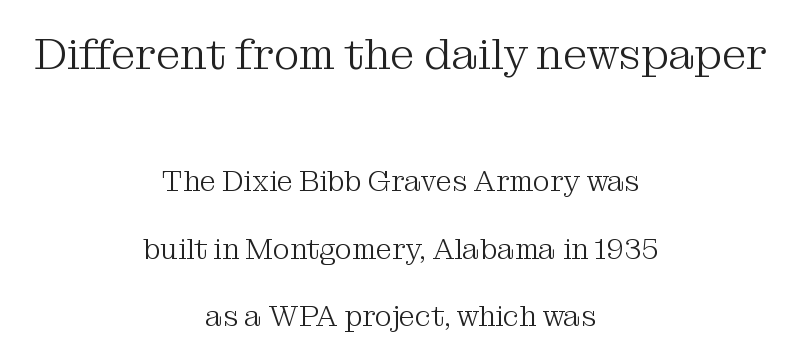
The image shows 44 px light serif type, upright; set centered, loose line spacing (2.32x), normal letter spacing, not underlined; the first (top) block is 1.52x larger; medium stroke contrast and a medium x-height.
